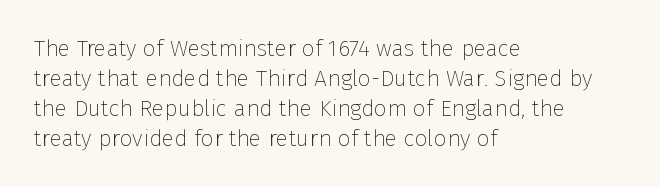
The lines are quadded left. The font sits on the lighter half of the weight spectrum, regular included. Tracking here is standard; glyphs follow each other at the usual distance. Italic? Not at all — the glyphs are vertical. Rule under the text: the space is simply empty.
